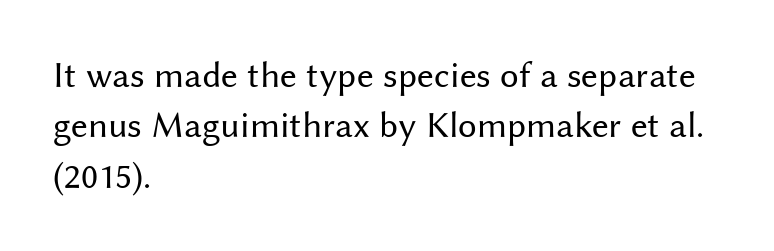
Q: Is the text bold? A: No.
Q: Is the text italic (slanted)? A: No, it is upright.
Q: Is the typeface a serif or a sans-serif typeface? A: Sans-serif.
Q: Is the text underlined? A: No.
Q: How is the paragraph aligned? A: Left-aligned.
Q: Is the spacing between letters normal or unusually wide? A: Normal.
Q: Is the spacing between lines tight, normal or loose? A: Normal.
Q: Width (condensed, normal, or wide)? A: Normal.
Q: Stroke contrast? A: Medium.
Q: x-height? A: Medium.
Q: Monospaced? A: No.
